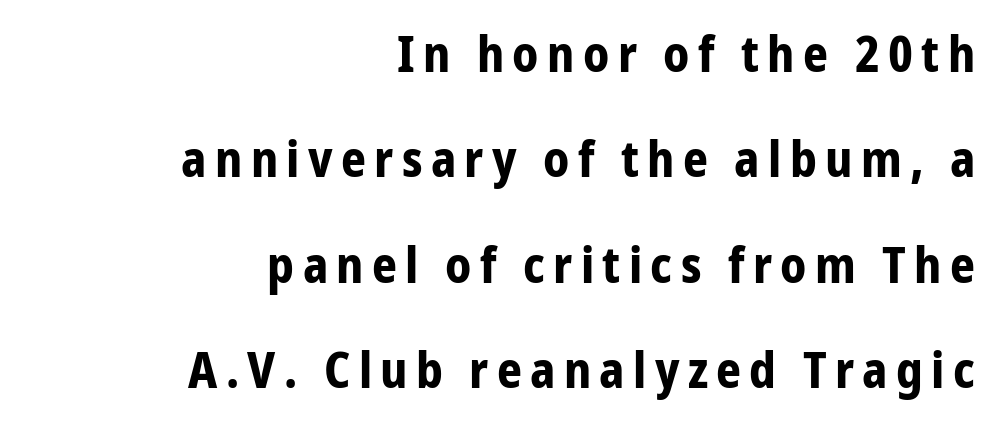
Which margin do the lines hug? The right one — the left edge is uneven. The foot of each line stays bare and open. Character widths vary here, with narrow letters taking less room than wide ones. A full-strength bold gives these letters their thick strokes. Do the letters lean? They stand straight.
